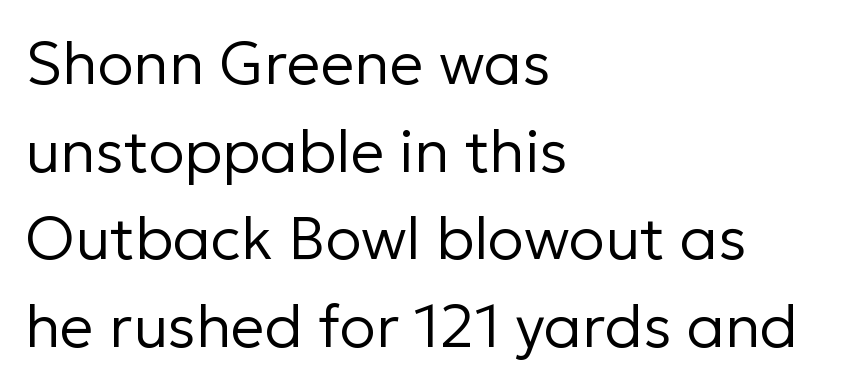
Any mark beneath the type? The region is blank. Ordinary non-slanted type is in use. Stroke terminals: plain, sans-serif. The weight tops out at a normal text grade. Every row of glyphs begins at an identical x-position on the left. The rendering uses a moderate line-height, typical for paragraphs.
